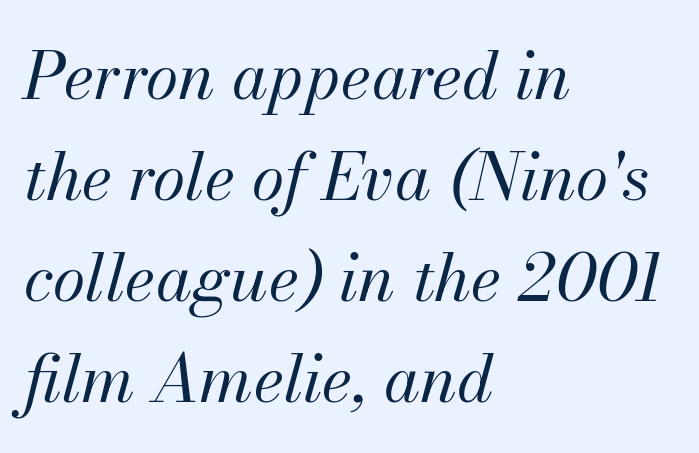
Q: Is the text bold? A: No.
Q: Is the text italic (slanted)? A: Yes, it leans right by about 13 degrees.
Q: Is the text underlined? A: No.
Q: How is the paragraph aligned? A: Left-aligned.
Q: Is the spacing between letters normal or unusually wide? A: Normal.
Q: Is the spacing between lines tight, normal or loose? A: Normal.
Q: Width (condensed, normal, or wide)? A: Normal.
Q: Stroke contrast? A: Medium.
Q: x-height? A: Small.
Q: Monospaced? A: No.
